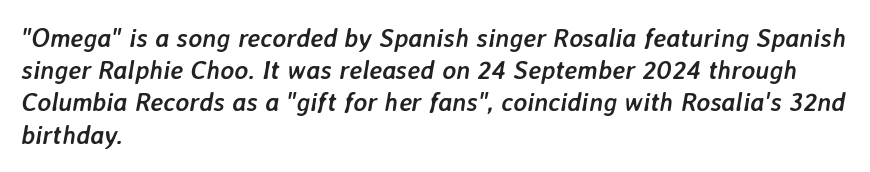
{"italic": "yes", "lean": "right", "slant_degrees": 7, "bold": "yes", "underline": "no", "align": "left", "line_spacing_ratio": 1.24, "letter_spacing": "normal", "letter_spacing_em": 0.0, "glyph_px": 26}
